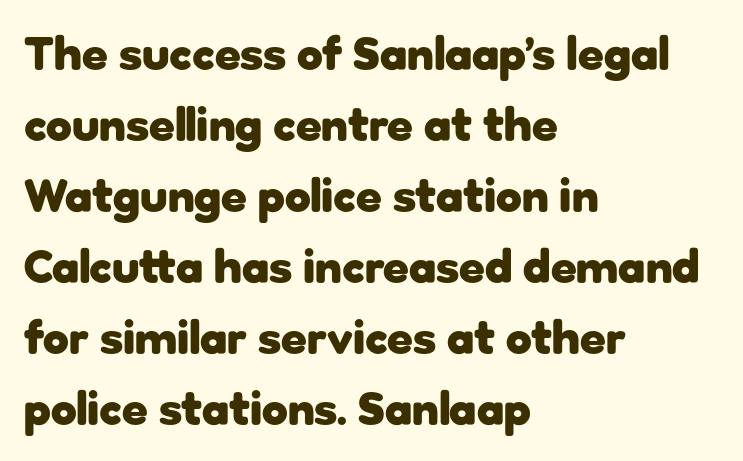
Each row of text sits above clean, open space. A student would call this left alignment; a typographer would say flush left, rag right. The strokes are fattened all the way to bold. Look at the tracking — it's just the regular setting, nothing added. No italicization has been applied; the sample stays upright.
